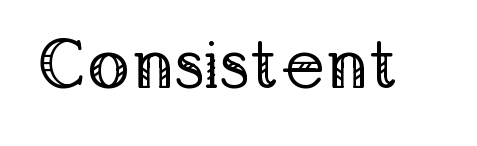
Descender tails drop into unmarked territory. The glyphs in this specimen are seriffed. The letters look calm and open, with moderate or lighter stems. The face used here is proportionally spaced, like ordinary book or web type. Between one letter and the next there's only the usual sliver of space.
